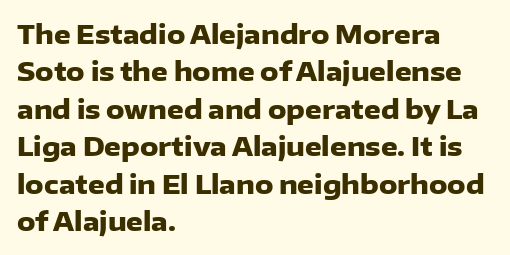
Q: Is the text bold? A: Yes.
Q: Is the text italic (slanted)? A: No, it is upright.
Q: Is the text underlined? A: No.
Q: How is the paragraph aligned? A: Left-aligned.
Q: Is the spacing between letters normal or unusually wide? A: Normal.
Q: Is the spacing between lines tight, normal or loose? A: Normal.
